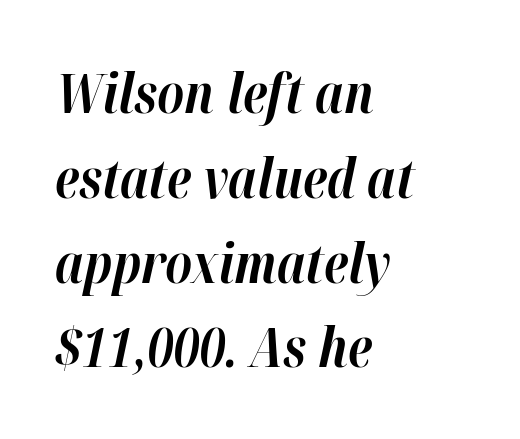
The rendering uses natural spacing where letterforms have individual widths. The face used here has a pronounced slope to its letters. Alignment: flush left. The strip under each line holds only bare page. Its strokes are broad and dark, the hallmark of bold type.
